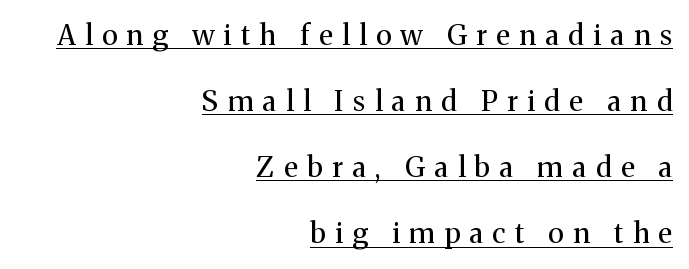
The image shows 28 px regular-weight serif type, upright; set right-aligned, loose line spacing (2.36x), unusually wide letter spacing (+0.34 em), underlined; medium stroke contrast and a medium x-height.
